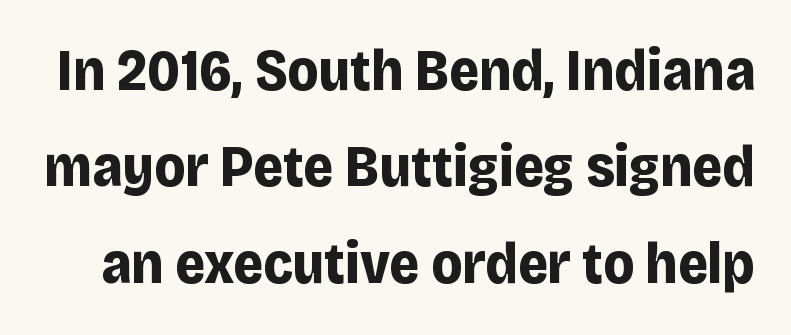
The image shows 58 px bold sans-serif type, upright; set normal line spacing (1.66x), normal letter spacing, not underlined; low stroke contrast and a large x-height.
